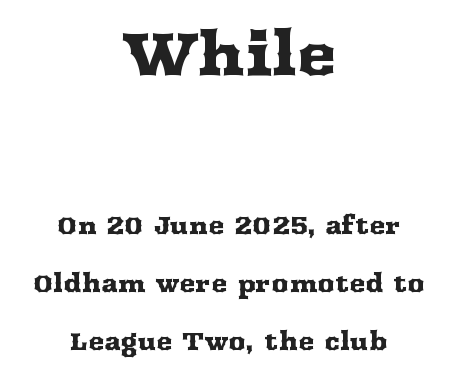
The image shows 60 px wide serif type, upright; set centered, loose line spacing (2.42x), normal letter spacing, not underlined; the first (top) block is 2.5x larger; medium stroke contrast and a medium x-height.
